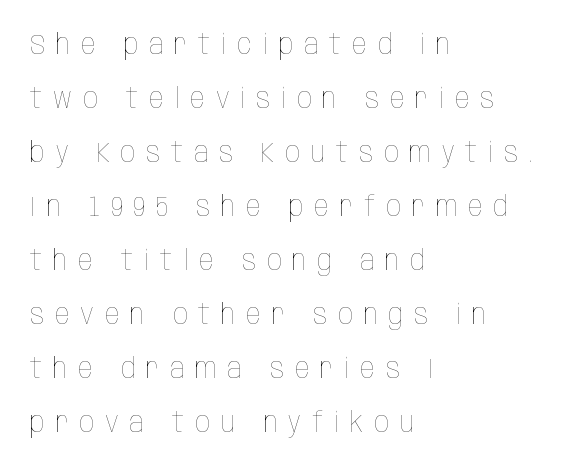
You could not count columns in this text — the font is proportionally spaced. Letter spacing: wide. Horizontal alignment here is leftward, the default for most running prose. Ascenders rise straight up at ninety degrees.
